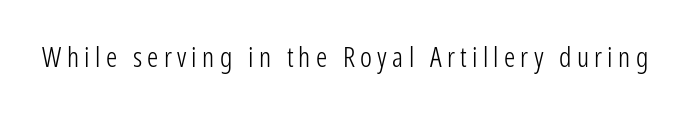
The image shows 28 px light, condensed sans-serif type, upright; set not underlined; low stroke contrast and a medium x-height.
